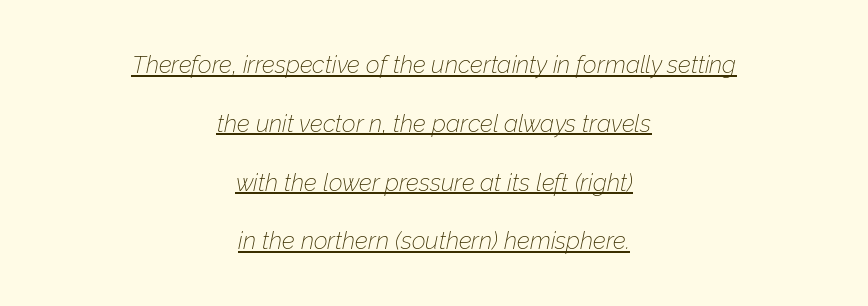
This rendering leaves character spacing at its baseline value. If you folded the block vertically in half, each line would mirror itself in length. Quick note: interline space is abundant. Does the lettering tilt? It does — this is italic. Weight: in the light-to-regular range.
